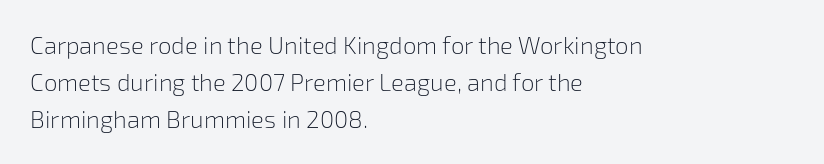
Ordinary non-slanted type is in use. This sample uses plain, unmodified letter spacing. Has an underline been added? It has not. The designer left line spacing at the default. The cut favours lightness, reaching ordinary text weight at its darkest. Layout note: lines flush left.
